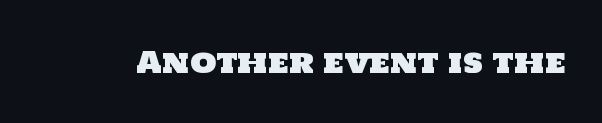
Q: Is the typeface a serif or a sans-serif typeface? A: Sans-serif.
Q: Is the text underlined? A: No.
Q: Is the spacing between letters normal or unusually wide? A: Normal.
Q: Width (condensed, normal, or wide)? A: Normal.
Q: Stroke contrast? A: Low.
Q: x-height? A: Large.
Q: Monospaced? A: No.
